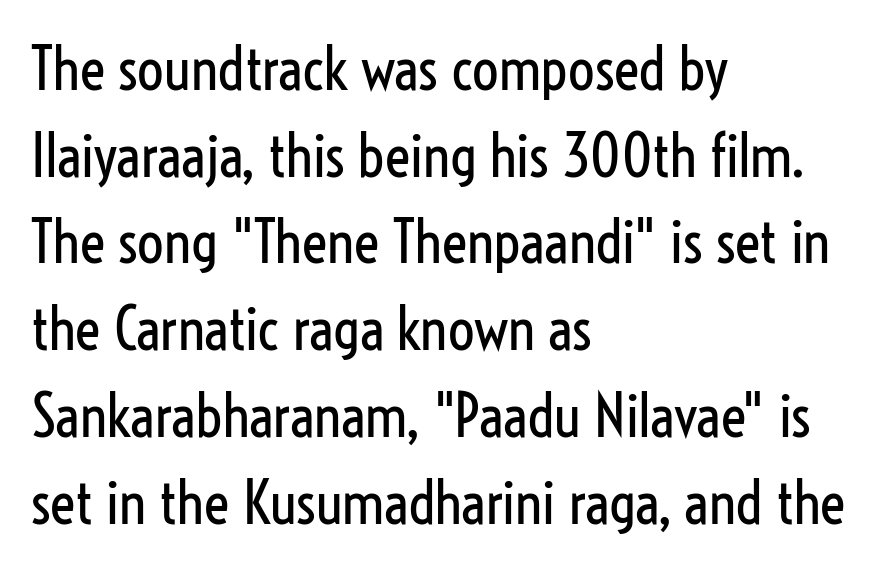
The image shows 59 px regular-weight, condensed sans-serif type, upright; set left-aligned, normal line spacing (1.47x), normal letter spacing, not underlined; low stroke contrast and a medium x-height.
